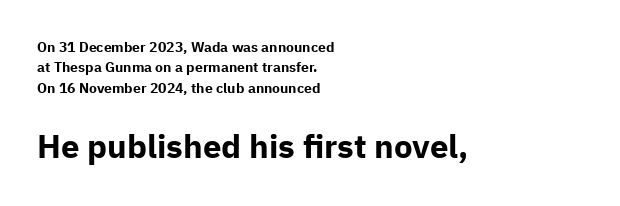
Q: Is the text bold? A: Yes.
Q: Is the text italic (slanted)? A: No, it is upright.
Q: Is the typeface a serif or a sans-serif typeface? A: Sans-serif.
Q: Is the text underlined? A: No.
Q: How is the paragraph aligned? A: Left-aligned.
Q: Is the spacing between letters normal or unusually wide? A: Normal.
Q: Is the spacing between lines tight, normal or loose? A: Normal.
Q: Which block of text is set in a larger size, the first (top) or the second (bottom)? A: The second (bottom) one.
Q: Width (condensed, normal, or wide)? A: Normal.
Q: Stroke contrast? A: Low.
Q: x-height? A: Medium.
Q: Monospaced? A: No.
